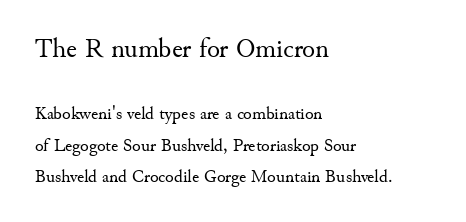
The image shows 27 px text type, upright; set left-aligned, line spacing 1.76x, normal letter spacing, not underlined; the first (top) block is 1.5x larger.
